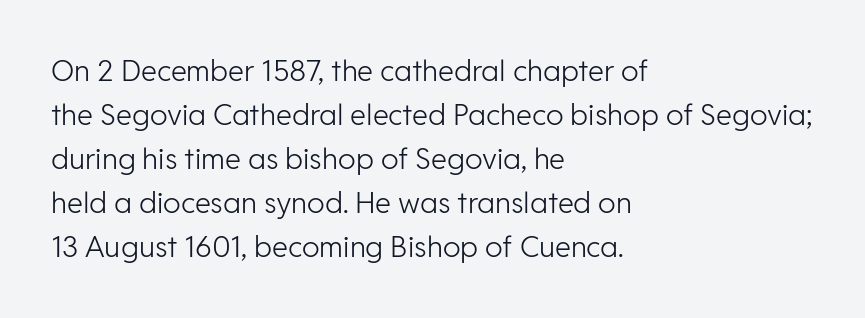
{"serif": "no", "italic": "no", "bold": "no", "weight": "light", "width": "normal", "stroke_contrast": "low", "x_height": "medium", "monospaced": "no", "underline": "no", "align": "left", "line_spacing": "normal", "line_spacing_ratio": 1.52, "letter_spacing": "normal", "letter_spacing_em": 0.0, "glyph_px": 29}
